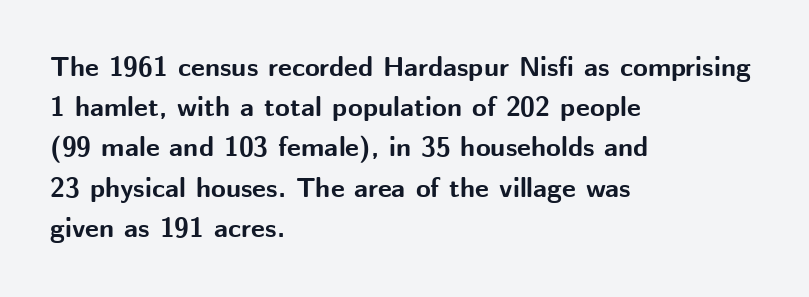
The rag falls on the right side of this text block. The axis of the letterforms is exactly vertical. Descender tails drop into unmarked territory. Inter-character spacing is left at the font's built-in metrics. Heavy, bold letterforms.
